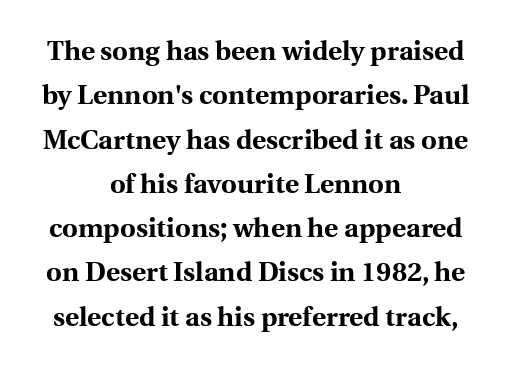
{"italic": "no", "bold": "yes", "underline": "no", "align": "center", "line_spacing": "normal", "line_spacing_ratio": 1.64, "letter_spacing": "normal", "letter_spacing_em": 0.0, "glyph_px": 27}
